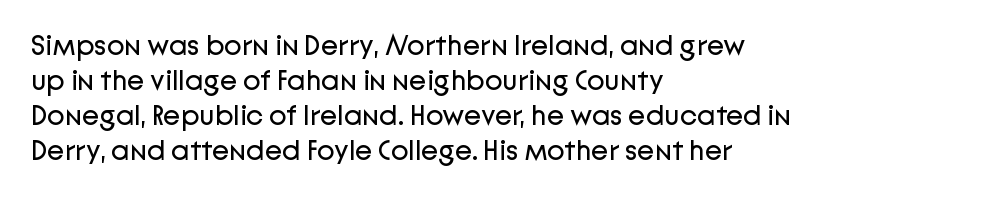
The image shows 29 px regular-weight sans-serif type, upright; set left-aligned, line spacing 1.21x, normal letter spacing, not underlined; low stroke contrast and a medium x-height.
